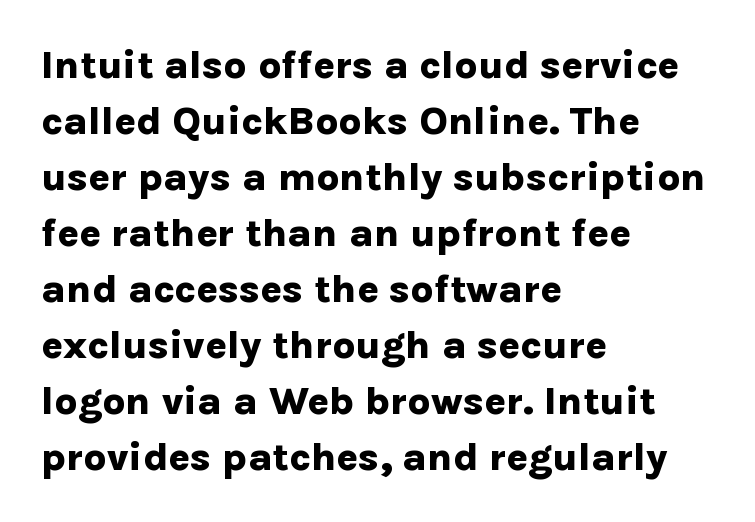
Honestly, the letter spacing is just normal — you wouldn't notice it. The font family rendered here belongs to the sans-serif group. The rendering uses natural spacing where letterforms have individual widths. When letters stand straight like this, we call the style roman or upright. Rule under the text: the space is simply empty. The text block is weighted toward the left margin, trailing off unevenly rightward.
